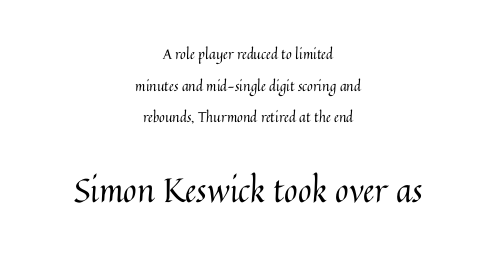
{"bold": "no", "weight": "regular", "width": "normal", "stroke_contrast": "medium", "x_height": "medium", "monospaced": "no", "underline": "no", "align": "center", "line_spacing": "loose", "line_spacing_ratio": 2.26, "letter_spacing": "normal", "letter_spacing_em": 0.0, "larger_block": "second", "size_ratio": 2.36, "glyph_px": 33}
